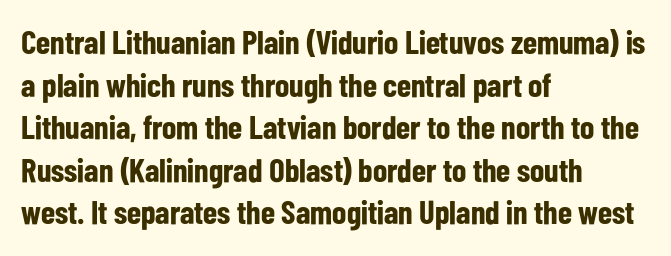
The image shows 33 px bold, condensed sans-serif type, upright; set left-aligned, normal line spacing (1.29x), normal letter spacing, not underlined; low stroke contrast and a medium x-height.
